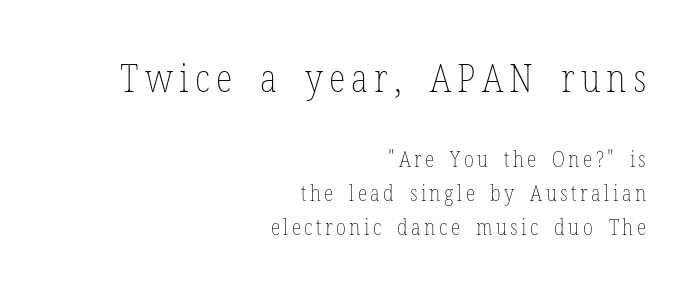
Q: Is the text bold? A: No.
Q: Is the text italic (slanted)? A: No, it is upright.
Q: Is the text underlined? A: No.
Q: How is the paragraph aligned? A: Right-aligned.
Q: Is the spacing between lines tight, normal or loose? A: Normal.
Q: Which block of text is set in a larger size, the first (top) or the second (bottom)? A: The first (top) one.
Q: Width (condensed, normal, or wide)? A: Condensed.
Q: Stroke contrast? A: Low.
Q: x-height? A: Medium.
Q: Monospaced? A: No.
